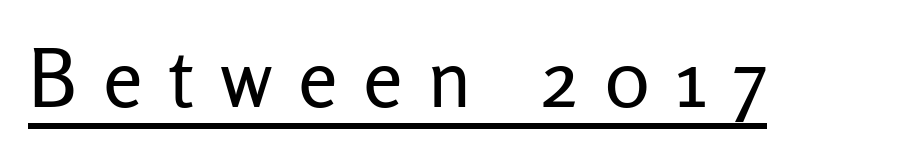
{"serif": "no", "italic": "no", "bold": "no", "weight": "regular", "width": "normal", "stroke_contrast": "low", "x_height": "medium", "monospaced": "no", "underline": "yes", "letter_spacing": "wide", "letter_spacing_em": 0.32, "glyph_px": 80}
